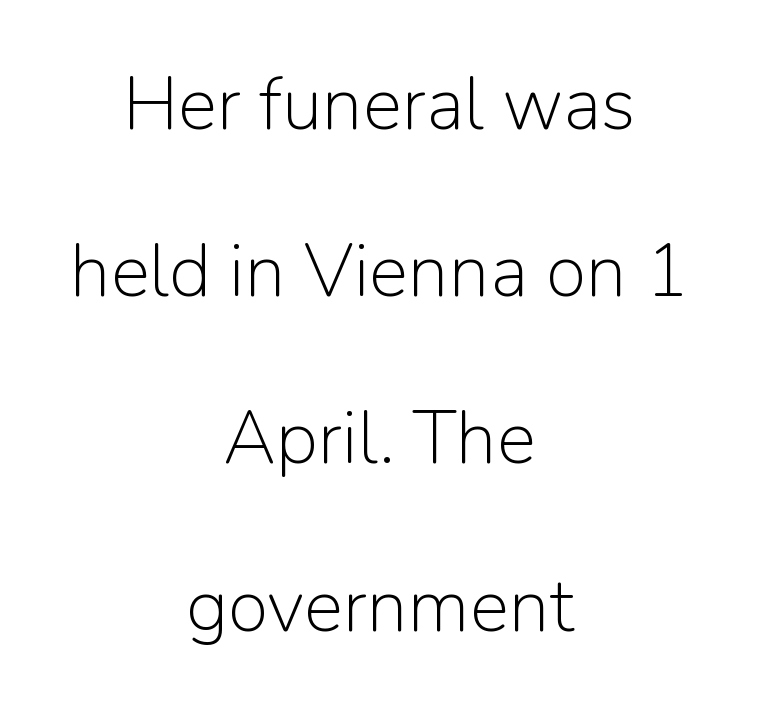
The image shows 74 px light sans-serif type, upright; set centered, loose line spacing (2.26x), normal letter spacing, not underlined; low stroke contrast and a medium x-height.
